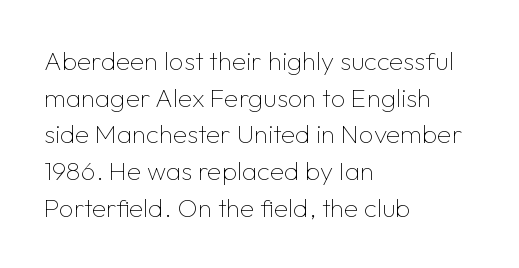
{"italic": "no", "bold": "no", "underline": "no", "align": "left", "line_spacing": "normal", "line_spacing_ratio": 1.41, "letter_spacing": "normal", "letter_spacing_em": 0.0, "glyph_px": 26}
